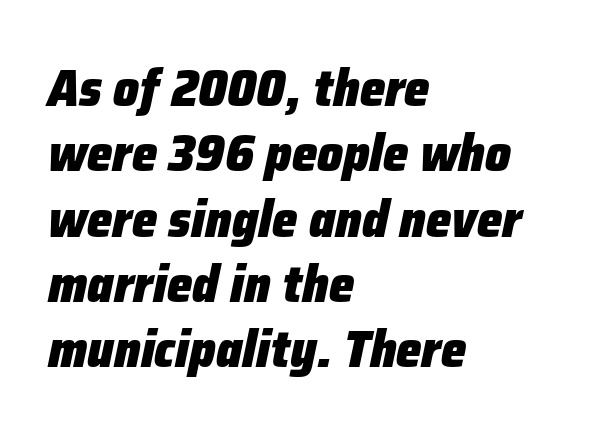
Q: Is the text bold? A: Yes.
Q: Is the text italic (slanted)? A: Yes, it leans right by about 12 degrees.
Q: Is the text underlined? A: No.
Q: How is the paragraph aligned? A: Left-aligned.
Q: Is the spacing between letters normal or unusually wide? A: Normal.
Q: Is the spacing between lines tight, normal or loose? A: Normal.
Q: Width (condensed, normal, or wide)? A: Normal.
Q: Stroke contrast? A: Low.
Q: x-height? A: Medium.
Q: Monospaced? A: No.
